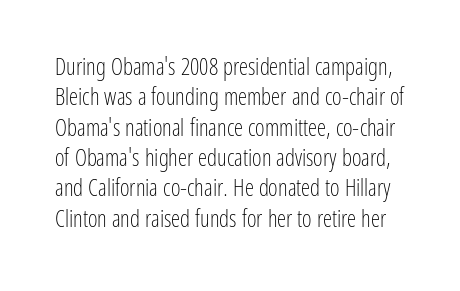
{"italic": "no", "bold": "no", "underline": "no", "line_spacing": "normal", "line_spacing_ratio": 1.32, "letter_spacing": "normal", "letter_spacing_em": 0.0, "glyph_px": 23}
